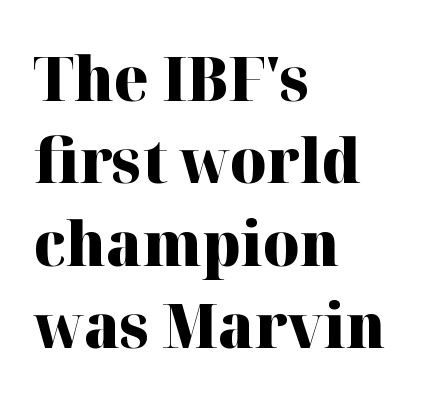
Q: Is the text bold? A: Yes.
Q: Is the text italic (slanted)? A: No, it is upright.
Q: Is the typeface a serif or a sans-serif typeface? A: Serif.
Q: Is the text underlined? A: No.
Q: How is the paragraph aligned? A: Left-aligned.
Q: Is the spacing between letters normal or unusually wide? A: Normal.
Q: Is the spacing between lines tight, normal or loose? A: Normal.
Q: Width (condensed, normal, or wide)? A: Normal.
Q: Stroke contrast? A: High.
Q: x-height? A: Medium.
Q: Monospaced? A: No.
